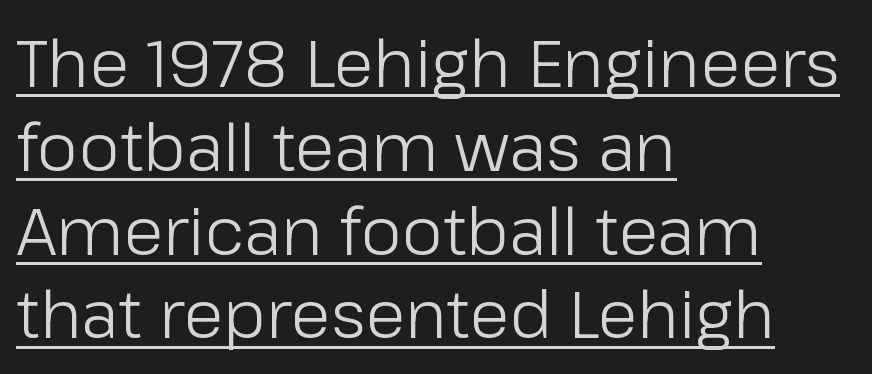
{"serif": "no", "italic": "no", "bold": "no", "weight": "light", "width": "normal", "stroke_contrast": "low", "x_height": "medium", "monospaced": "no", "underline": "yes", "align": "left", "line_spacing": "normal", "line_spacing_ratio": 1.27, "letter_spacing": "normal", "letter_spacing_em": 0.0, "glyph_px": 66}
